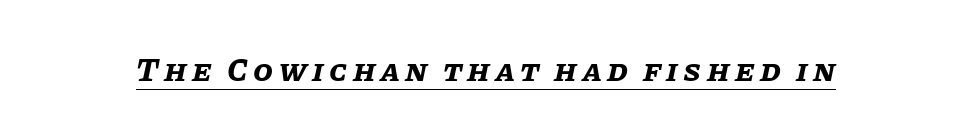
The image shows 32 px bold type, italic (leaning right); set underlined; low stroke contrast and a large x-height.
